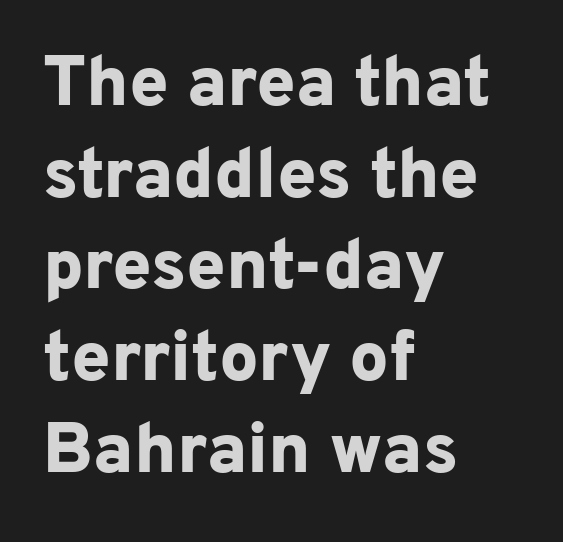
The type family on display is of the sans-serif kind. Its strokes are broad and dark, the hallmark of bold type. The passage shown stacks its lines at a standard gap. Tracking here is standard; glyphs follow each other at the usual distance. The words here are not underlined.
